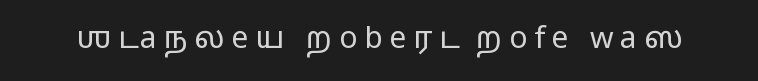
Q: Is the text bold? A: No.
Q: Is the text italic (slanted)? A: No, it is upright.
Q: Is the typeface a serif or a sans-serif typeface? A: Sans-serif.
Q: Is the text underlined? A: No.
Q: Is the spacing between letters normal or unusually wide? A: Unusually wide.
Q: Width (condensed, normal, or wide)? A: Wide.
Q: Stroke contrast? A: Low.
Q: x-height? A: Medium.
Q: Monospaced? A: No.
